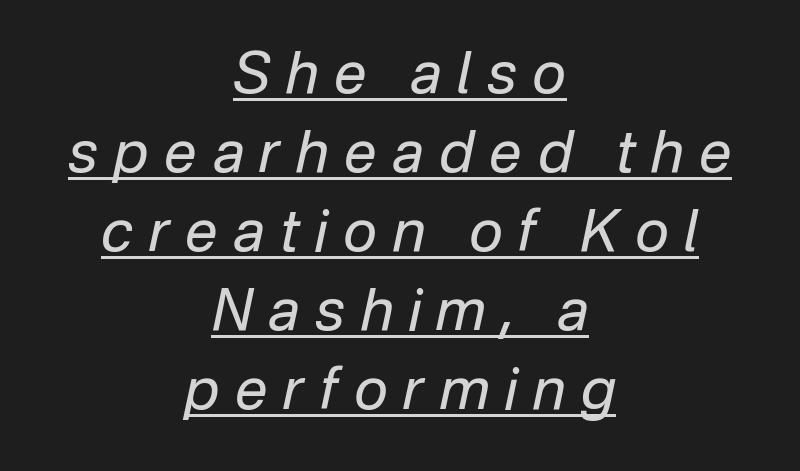
The strokes carry an ordinary text weight at most. Think of a printed novel: that variable character pitch is what you see here. In CSS terms this would be text-align: center. Characters follow at a spacing far wider than the type designer built in. A continuous stroke trails under the words, as in a hyperlink.
